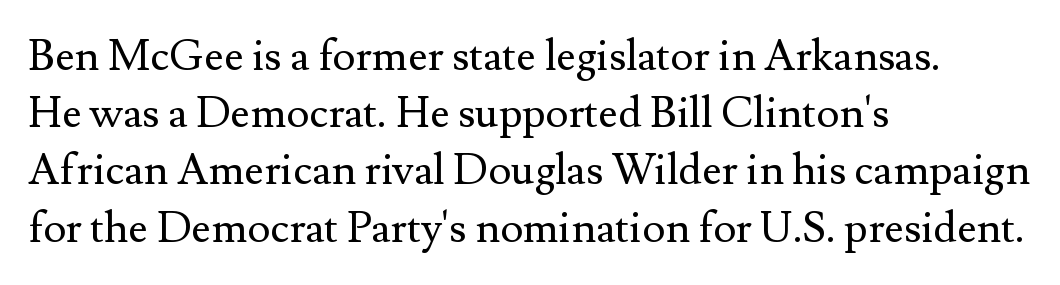
Q: Is the text bold? A: No.
Q: Is the text italic (slanted)? A: No, it is upright.
Q: Is the typeface a serif or a sans-serif typeface? A: Serif.
Q: Is the text underlined? A: No.
Q: How is the paragraph aligned? A: Left-aligned.
Q: Is the spacing between letters normal or unusually wide? A: Normal.
Q: Is the spacing between lines tight, normal or loose? A: Normal.
Q: Width (condensed, normal, or wide)? A: Normal.
Q: Stroke contrast? A: Medium.
Q: x-height? A: Small.
Q: Monospaced? A: No.
